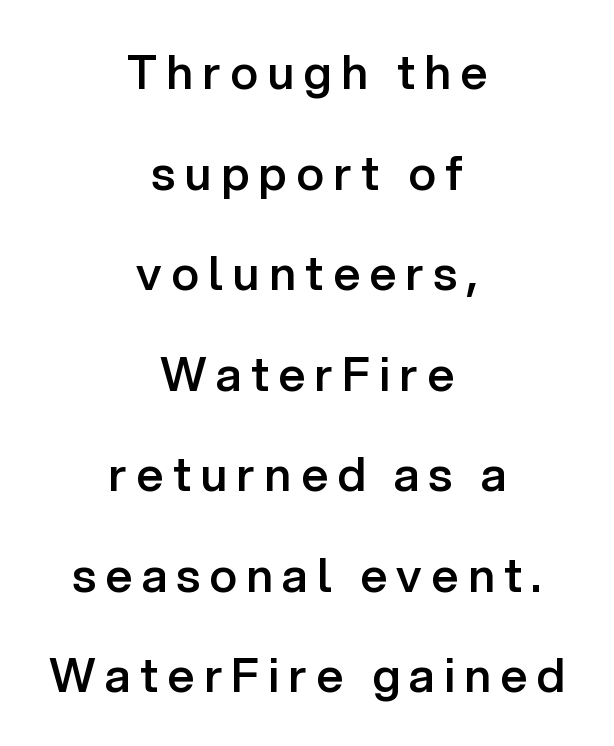
The image shows 47 px semibold sans-serif type, upright; set centered, loose line spacing (2.14x), unusually wide letter spacing (+0.2 em), not underlined; low stroke contrast and a medium x-height.
